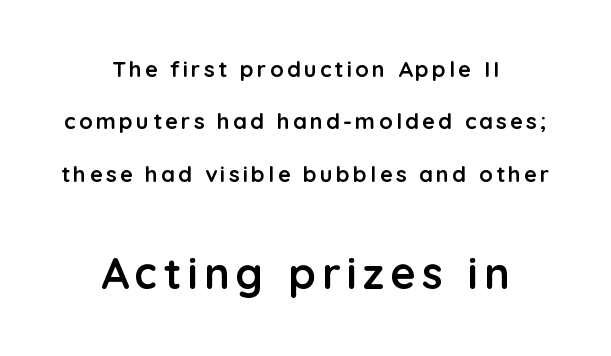
The image shows 43 px semibold sans-serif type, upright; set centered, loose line spacing (2.38x), not underlined; the second (bottom) block is 1.95x larger; low stroke contrast and a medium x-height.
